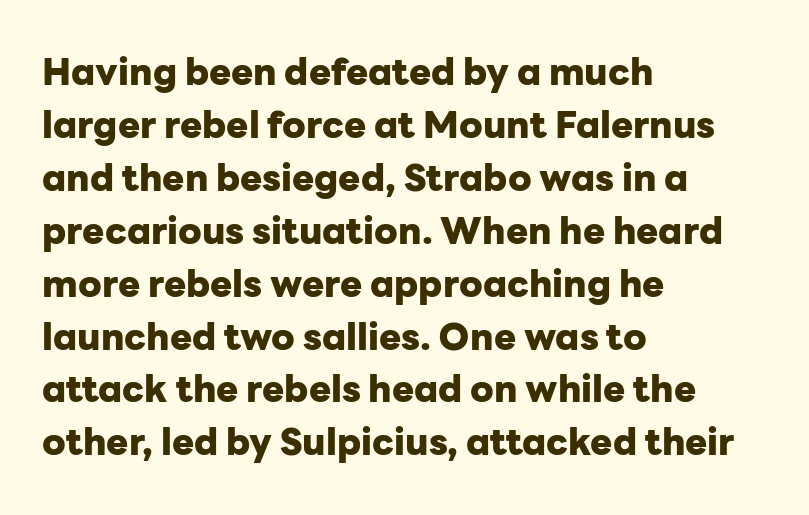
{"serif": "no", "italic": "no", "bold": "yes", "weight": "heavy", "width": "normal", "stroke_contrast": "low", "x_height": "medium", "monospaced": "no", "underline": "no", "align": "left", "line_spacing": "normal", "line_spacing_ratio": 1.43, "letter_spacing": "normal", "letter_spacing_em": 0.0, "glyph_px": 37}
